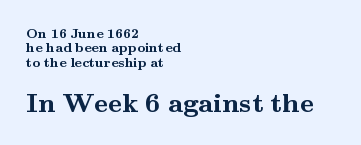
{"italic": "no", "bold": "yes", "underline": "no", "align": "left", "line_spacing": "tight", "line_spacing_ratio": 1.02, "letter_spacing": "normal", "letter_spacing_em": 0.0, "larger_block": "second", "size_ratio": 1.93, "glyph_px": 27}
